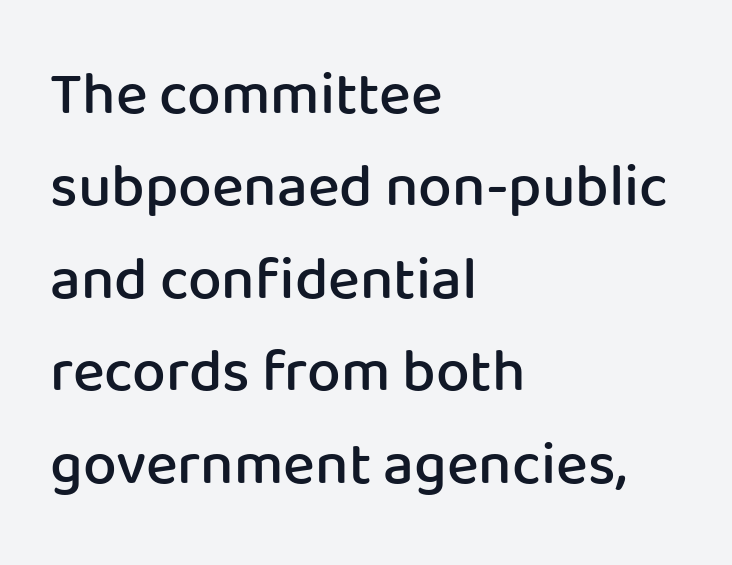
The designer left line spacing at the default. The gaps between neighbouring characters are ordinary and unremarkable. The typesetting leans somewhat heavy: a semibold. The lines in this sample share a left origin and differ only in where they stop. Grotesque or geometric, the face here clearly has no serifs.
